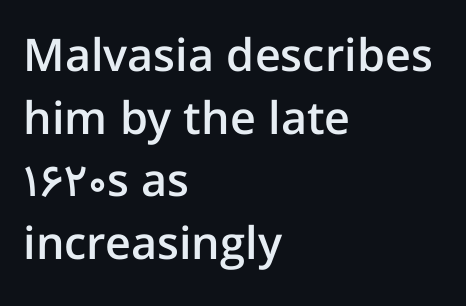
The image shows 45 px semibold sans-serif type, upright; set left-aligned, normal line spacing (1.39x), normal letter spacing, not underlined; low stroke contrast and a medium x-height.
